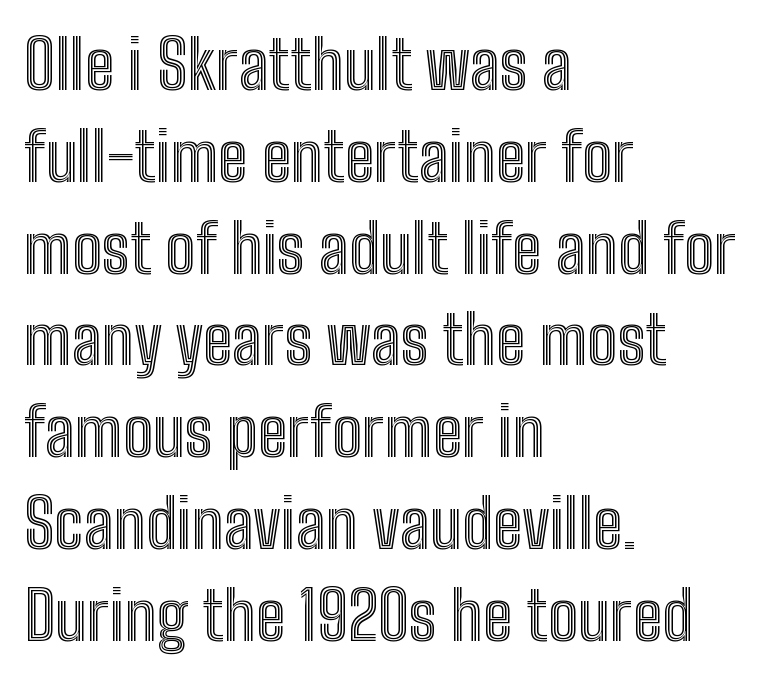
The image shows 67 px condensed type, upright; set left-aligned, normal line spacing (1.37x), normal letter spacing, not underlined; a medium x-height.
